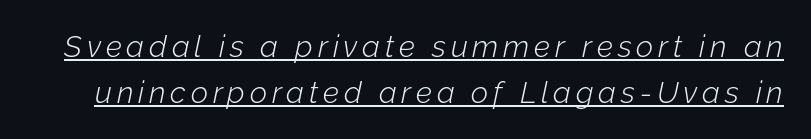
No letter is thick-stroked: the sample isn't bold. A typesetter would call this proportional, since set widths differ per character. The specimen reads as italic at a glance. In terms of leading, this rendering sits right in the middle. Check the space under the baseline: a stroke is drawn there.
